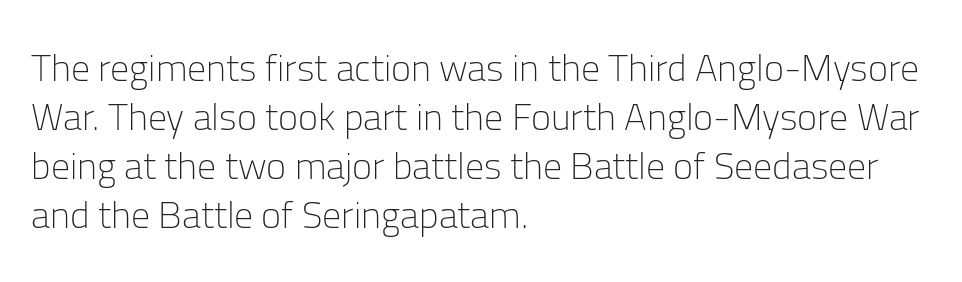
Every character sits straight up, as roman type does. The letters sit at their default tracking, neither squeezed nor spread. Visually the block forms a straight wall on the left and a jagged coastline on the right. This sample has the flowing, uneven cadence of proportional lettering.
